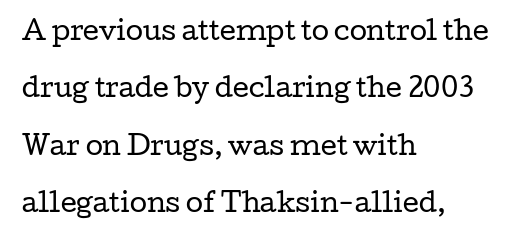
{"italic": "no", "bold": "no", "underline": "no", "align": "left", "line_spacing": "loose", "line_spacing_ratio": 2.3, "letter_spacing": "normal", "letter_spacing_em": 0.0, "glyph_px": 25}
